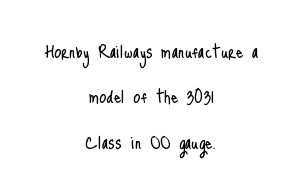
The image shows 23 px text type, upright; set centered, loose line spacing (1.97x), normal letter spacing, not underlined.
